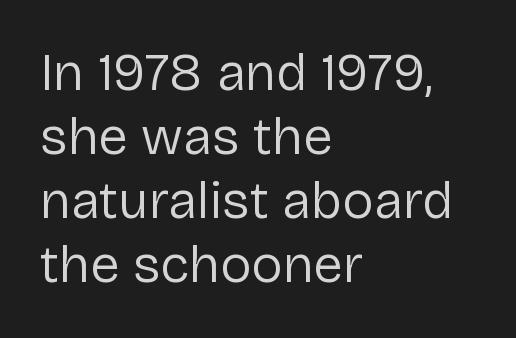
{"serif": "no", "italic": "no", "bold": "no", "weight": "regular", "width": "normal", "stroke_contrast": "low", "x_height": "medium", "monospaced": "no", "underline": "no", "align": "left", "line_spacing_ratio": 1.21, "letter_spacing": "normal", "letter_spacing_em": 0.0, "glyph_px": 53}
